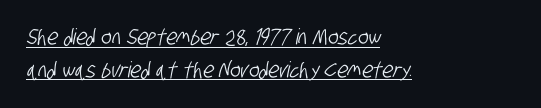
Q: Is the text underlined? A: Yes.
Q: How is the paragraph aligned? A: Left-aligned.
Q: Is the spacing between letters normal or unusually wide? A: Normal.
Q: Is the spacing between lines tight, normal or loose? A: Normal.
